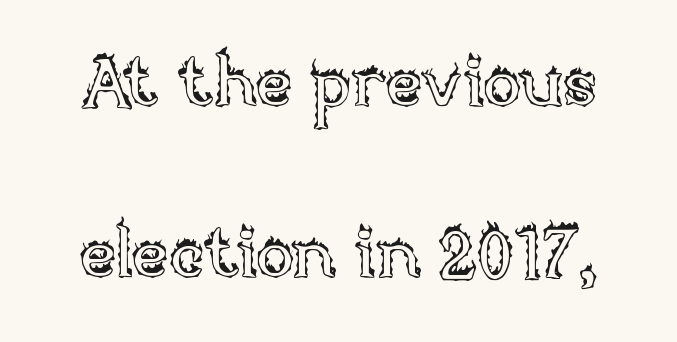
The image shows 70 px text type, upright; set loose line spacing (2.45x), normal letter spacing, not underlined; a large x-height.
